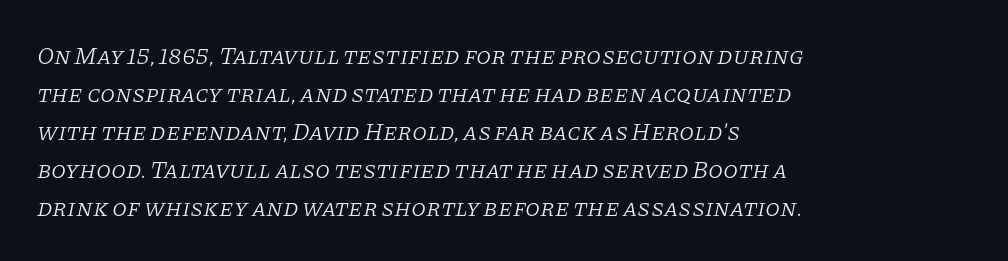
A typesetter would mark this as italic. This reads as an unemphasized weight, regular at the heaviest. Caption: standard tracking, unaltered. Any mark beneath the type? The region is blank. The paragraph shown leans on its left margin.
